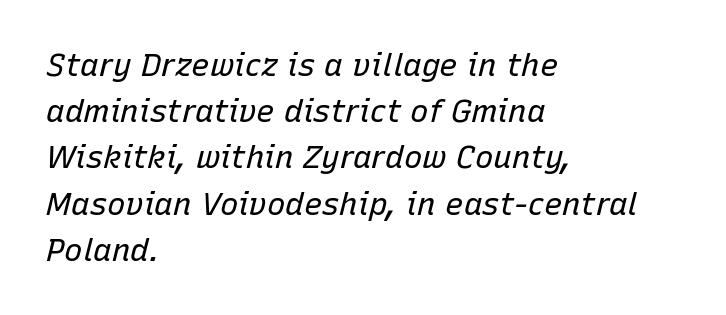
{"italic": "yes", "lean": "right", "slant_degrees": 15, "bold": "no", "weight": "regular", "width": "normal", "stroke_contrast": "low", "x_height": "medium", "monospaced": "no", "underline": "no", "align": "left", "line_spacing": "normal", "line_spacing_ratio": 1.49, "letter_spacing": "normal", "letter_spacing_em": 0.0, "glyph_px": 31}
